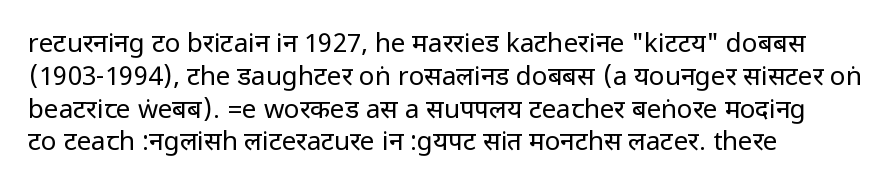
Check the space under the baseline: it is left empty. Posture: upright roman. Is the type heavy? It reads as light-to-regular instead. One-word summary of the alignment: left. The line-height multiplier appears to be the usual default.
